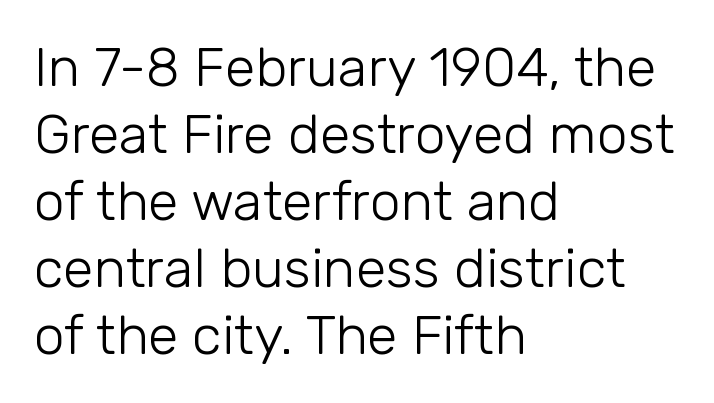
Are there feet on the stems? There aren't — it's a sans. You can tell it's not italic because the verticals are truly vertical. The area under the type is left untouched. These lines keep a tight, regular rhythm from letter to letter.
